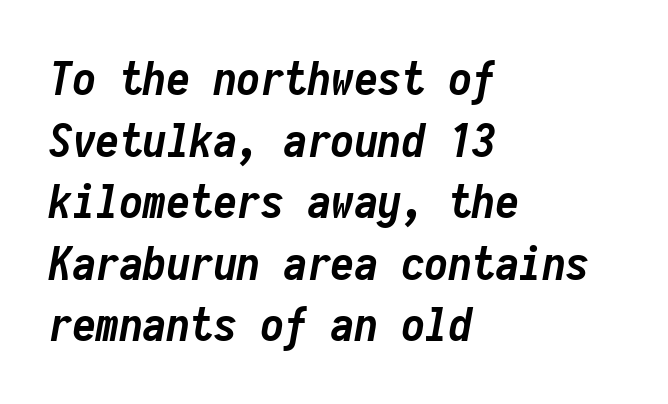
Q: Is the text bold? A: Yes.
Q: Is the text italic (slanted)? A: Yes, it leans right by about 10 degrees.
Q: Is the text underlined? A: No.
Q: How is the paragraph aligned? A: Left-aligned.
Q: Is the spacing between letters normal or unusually wide? A: Normal.
Q: Is the spacing between lines tight, normal or loose? A: Normal.
Q: Width (condensed, normal, or wide)? A: Condensed.
Q: Stroke contrast? A: Low.
Q: x-height? A: Medium.
Q: Monospaced? A: Yes.
